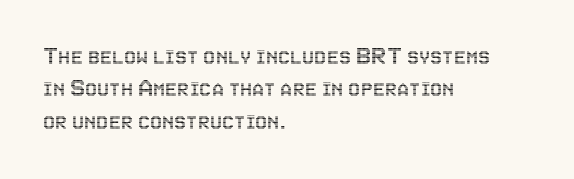
The image shows 27 px text type, upright; set left-aligned, line spacing 1.2x, normal letter spacing, not underlined.
